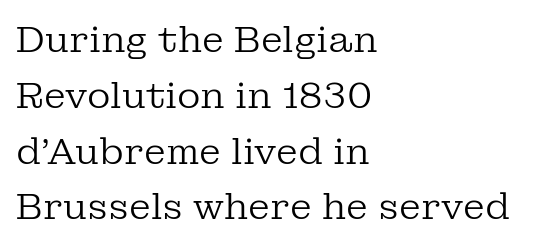
The image shows 36 px regular-weight serif type, upright; set left-aligned, normal line spacing (1.55x), normal letter spacing, not underlined; low stroke contrast and a medium x-height.
